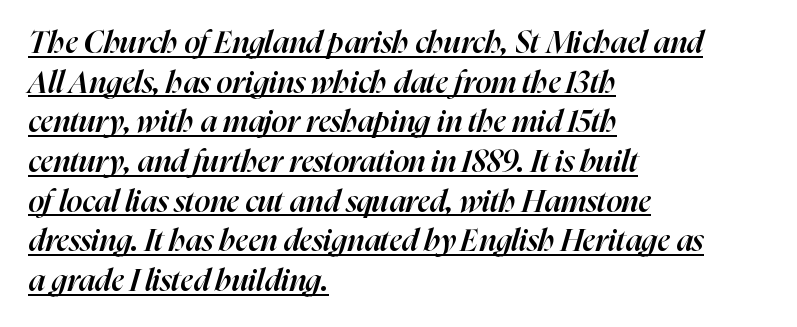
The image shows 31 px semibold type, italic (leaning right); set left-aligned, normal line spacing (1.28x), normal letter spacing, underlined; high stroke contrast and a medium x-height.
